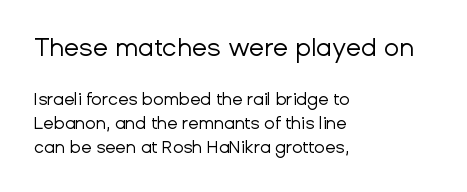
{"italic": "no", "bold": "no", "underline": "no", "align": "left", "line_spacing": "normal", "line_spacing_ratio": 1.43, "letter_spacing": "normal", "letter_spacing_em": 0.0, "larger_block": "first", "size_ratio": 1.47, "glyph_px": 25}
